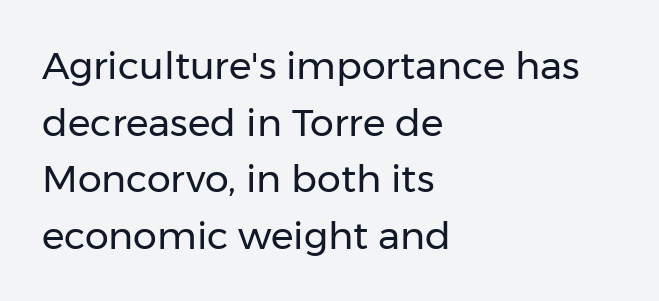
{"serif": "no", "italic": "no", "bold": "no", "weight": "regular", "width": "normal", "stroke_contrast": "low", "x_height": "medium", "monospaced": "no", "underline": "no", "align": "left", "line_spacing": "normal", "line_spacing_ratio": 1.49, "letter_spacing": "normal", "letter_spacing_em": 0.0, "glyph_px": 38}
